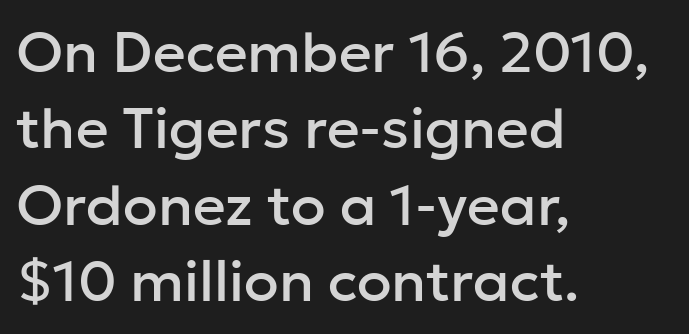
The image shows 57 px sans-serif type, upright; set left-aligned, normal line spacing (1.34x), normal letter spacing, not underlined; low stroke contrast and a medium x-height.
